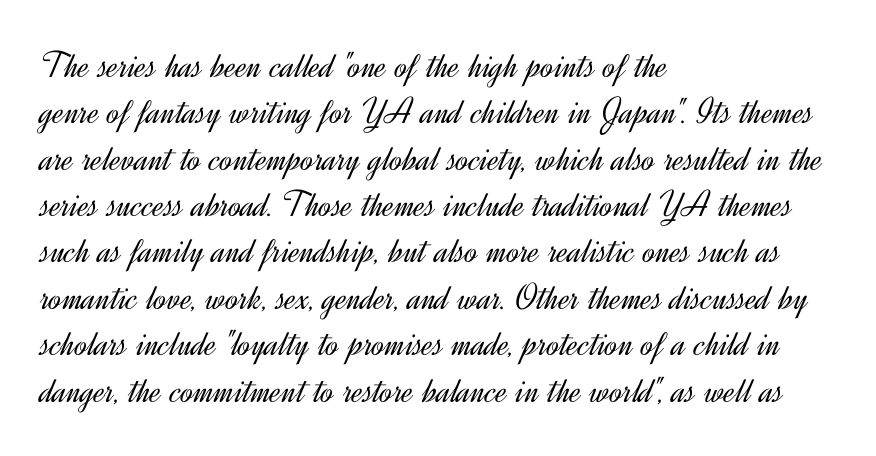
Q: Is the text bold? A: No.
Q: Is the text italic (slanted)? A: Yes.
Q: Is the typeface a serif or a sans-serif typeface? A: Sans-serif.
Q: Is the text underlined? A: No.
Q: How is the paragraph aligned? A: Left-aligned.
Q: Is the spacing between letters normal or unusually wide? A: Normal.
Q: Width (condensed, normal, or wide)? A: Normal.
Q: x-height? A: Small.
Q: Monospaced? A: No.
